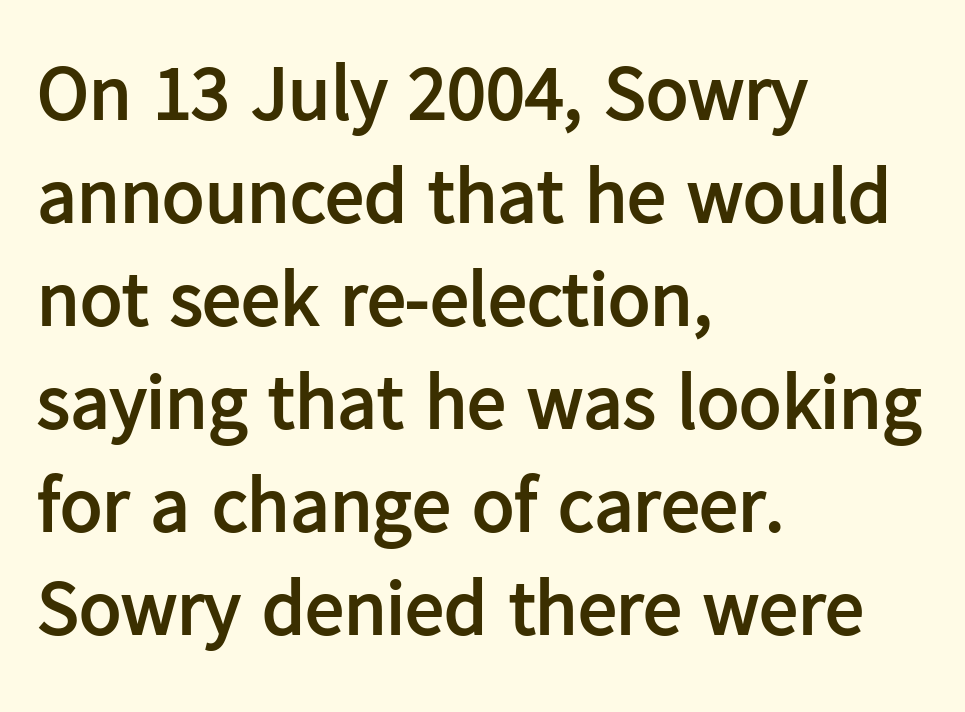
{"serif": "no", "italic": "no", "bold": "yes", "weight": "semibold", "width": "normal", "stroke_contrast": "low", "x_height": "medium", "monospaced": "no", "underline": "no", "align": "left", "line_spacing": "normal", "line_spacing_ratio": 1.32, "letter_spacing": "normal", "letter_spacing_em": 0.0, "glyph_px": 78}
